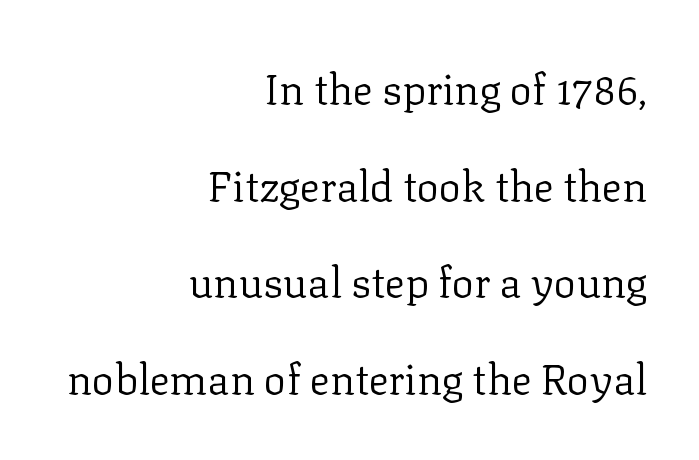
{"serif": "yes", "italic": "no", "bold": "no", "weight": "regular", "width": "normal", "stroke_contrast": "low", "x_height": "medium", "monospaced": "no", "underline": "no", "align": "right", "line_spacing": "loose", "line_spacing_ratio": 2.3, "letter_spacing": "normal", "letter_spacing_em": 0.0, "glyph_px": 42}
